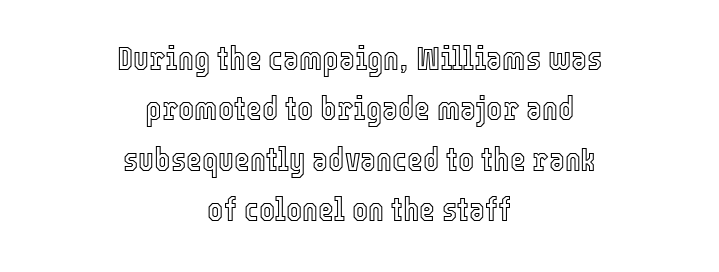
The image shows 34 px condensed type, upright; set centered, normal line spacing (1.48x), normal letter spacing, not underlined; a medium x-height.
